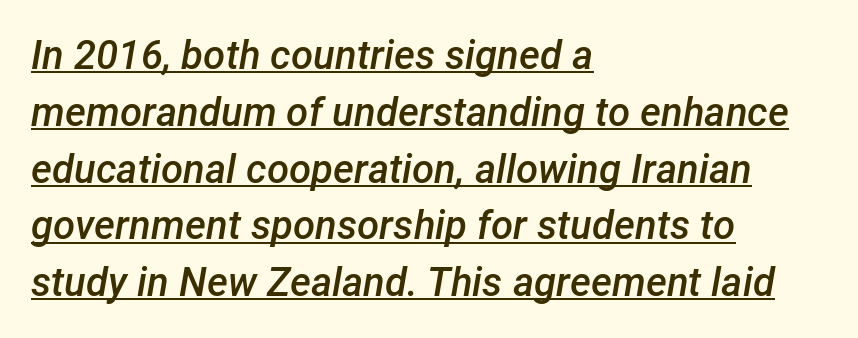
The face used here has a pronounced slope to its letters. Tracking value appears to be zero — textbook default spacing. Set as a demibold, roughly 600 on the weight scale. Decoration check: the copy is underlined. In terms of leading, this rendering sits right in the middle.
